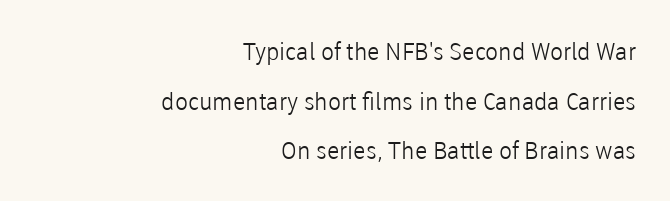
{"italic": "no", "bold": "no", "underline": "no", "align": "right", "line_spacing": "loose", "line_spacing_ratio": 2.07, "letter_spacing": "normal", "letter_spacing_em": 0.0, "glyph_px": 24}
